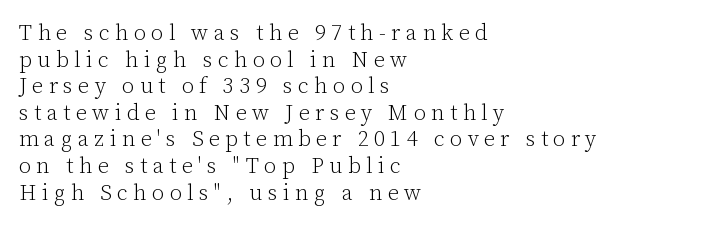
The image shows 22 px text type, upright; set left-aligned, line spacing 1.21x, unusually wide letter spacing (+0.25 em), not underlined.
